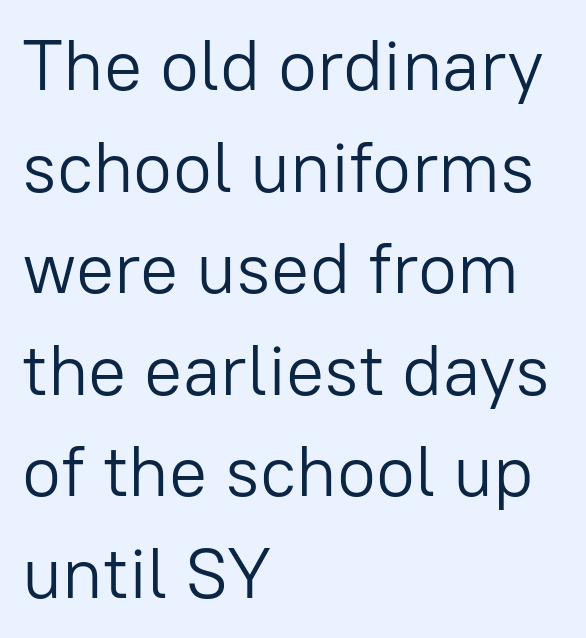
{"serif": "no", "italic": "no", "bold": "no", "weight": "light", "width": "normal", "stroke_contrast": "low", "x_height": "medium", "monospaced": "no", "underline": "no", "align": "left", "line_spacing": "normal", "line_spacing_ratio": 1.43, "letter_spacing": "normal", "letter_spacing_em": 0.0, "glyph_px": 71}
